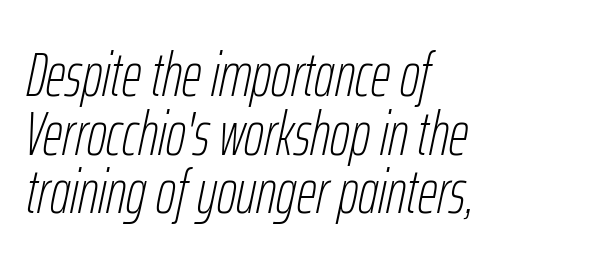
Q: Is the text bold? A: No.
Q: Is the text italic (slanted)? A: Yes, it leans right by about 12 degrees.
Q: Is the text underlined? A: No.
Q: How is the paragraph aligned? A: Left-aligned.
Q: Is the spacing between letters normal or unusually wide? A: Normal.
Q: Is the spacing between lines tight, normal or loose? A: Tight.
Q: Width (condensed, normal, or wide)? A: Condensed.
Q: Stroke contrast? A: Low.
Q: x-height? A: Medium.
Q: Monospaced? A: No.
